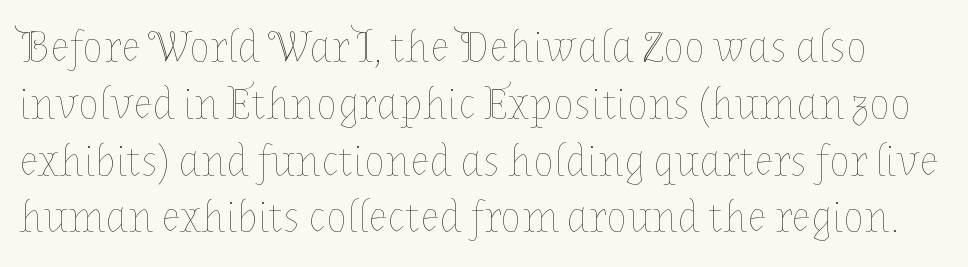
Q: Is the text bold? A: No.
Q: Is the text italic (slanted)? A: No, it is upright.
Q: Is the text underlined? A: No.
Q: Is the spacing between letters normal or unusually wide? A: Normal.
Q: Is the spacing between lines tight, normal or loose? A: Normal.
Q: Width (condensed, normal, or wide)? A: Normal.
Q: Stroke contrast? A: Low.
Q: x-height? A: Medium.
Q: Monospaced? A: No.
